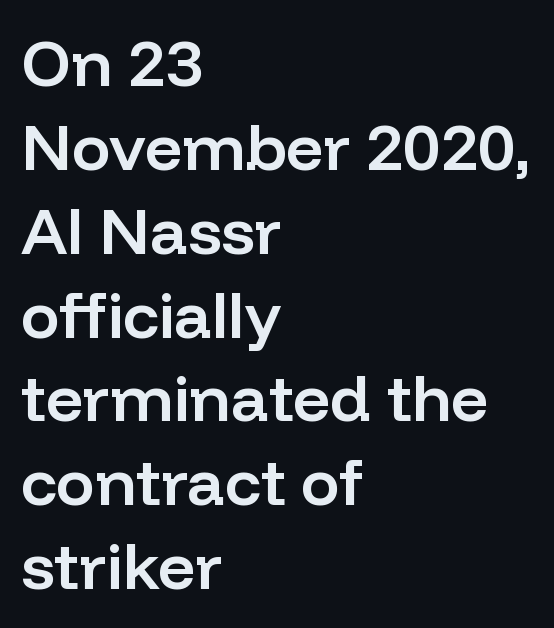
Q: Is the text bold? A: Semi-bold.
Q: Is the text italic (slanted)? A: No, it is upright.
Q: Is the typeface a serif or a sans-serif typeface? A: Sans-serif.
Q: Is the text underlined? A: No.
Q: How is the paragraph aligned? A: Left-aligned.
Q: Is the spacing between letters normal or unusually wide? A: Normal.
Q: Is the spacing between lines tight, normal or loose? A: Normal.
Q: Width (condensed, normal, or wide)? A: Normal.
Q: Stroke contrast? A: Low.
Q: x-height? A: Medium.
Q: Monospaced? A: No.
